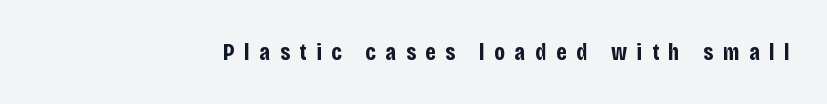
Q: Is the text bold? A: Yes.
Q: Is the text italic (slanted)? A: No, it is upright.
Q: Is the text underlined? A: No.
Q: Is the spacing between letters normal or unusually wide? A: Unusually wide.
